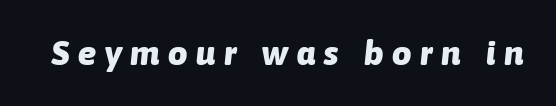
Its strokes are broad and dark, the hallmark of bold type. Beneath every word, the page is bare. Honestly, the letter spacing is so wide it's the main thing you notice. The lettering tilts uniformly, giving the passage an italic look.
